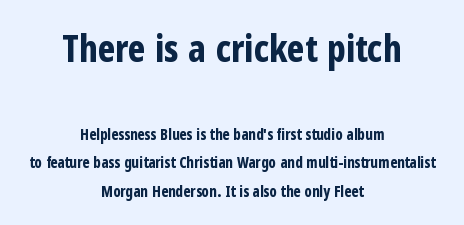
Q: Is the text bold? A: Yes.
Q: Is the text italic (slanted)? A: No, it is upright.
Q: Is the typeface a serif or a sans-serif typeface? A: Sans-serif.
Q: Is the text underlined? A: No.
Q: How is the paragraph aligned? A: Centered.
Q: Is the spacing between letters normal or unusually wide? A: Normal.
Q: Is the spacing between lines tight, normal or loose? A: Loose.
Q: Which block of text is set in a larger size, the first (top) or the second (bottom)? A: The first (top) one.
Q: Width (condensed, normal, or wide)? A: Condensed.
Q: Stroke contrast? A: Low.
Q: x-height? A: Medium.
Q: Monospaced? A: No.
